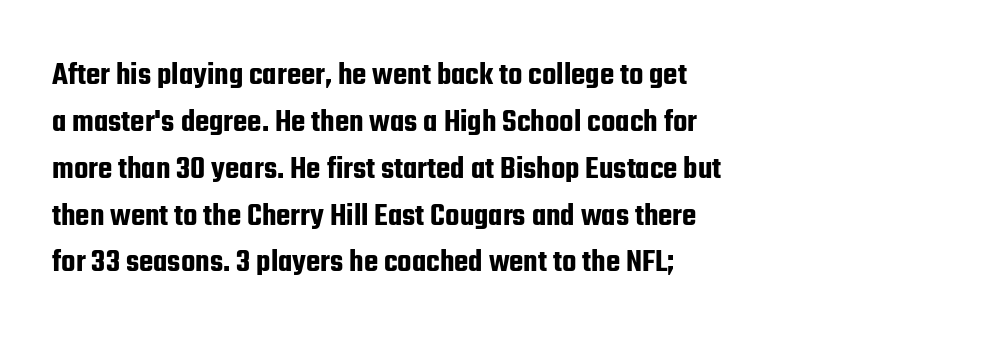
The image shows 33 px condensed sans-serif type, upright; set left-aligned, normal line spacing (1.42x), normal letter spacing, not underlined; low stroke contrast and a medium x-height.
